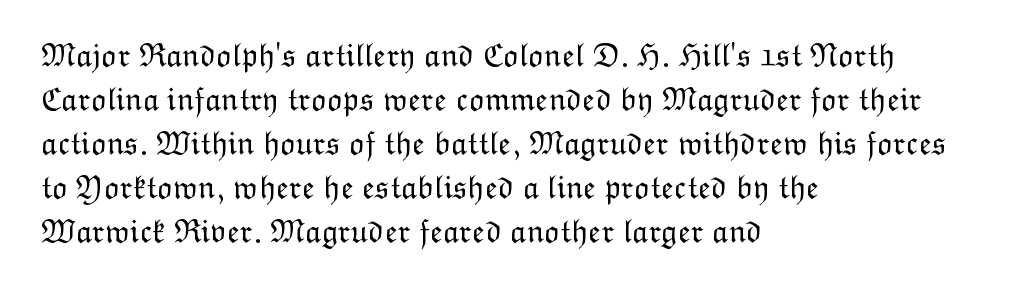
You could not count columns in this text — the font is proportionally spaced. Horizontal alignment here is leftward, the default for most running prose. Stems and bowls with no extra thickness — not bold. Quick note: not italic, upright. The glyphs are unaccompanied by any horizontal stroke below them. One glance says typical: line gaps are just what's usual.
